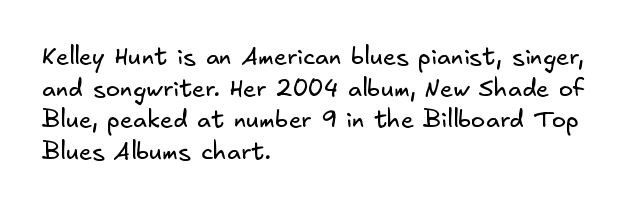
{"bold": "no", "underline": "no", "align": "left", "line_spacing": "normal", "line_spacing_ratio": 1.32, "letter_spacing": "normal", "letter_spacing_em": 0.0, "glyph_px": 24}
